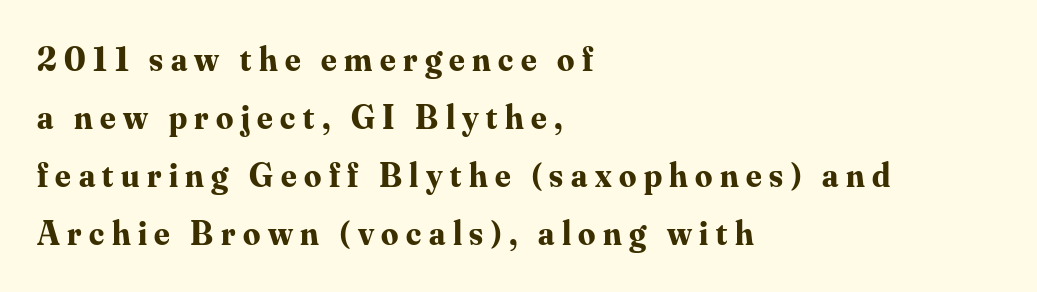
The image shows 34 px bold serif type, upright; set left-aligned, line spacing 1.71x, unusually wide letter spacing (+0.22 em), not underlined; medium stroke contrast and a small x-height.
